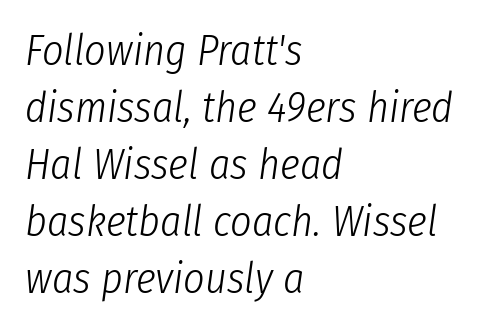
No extra ink here — the face is not bold. Line beginnings align vertically; line endings do not. Successive baselines arrive at the customary interval. The face used here is rendered with its standard letterfit. Looking at the ascenders, they clearly lean. Character widths vary here, with narrow letters taking less room than wide ones.
